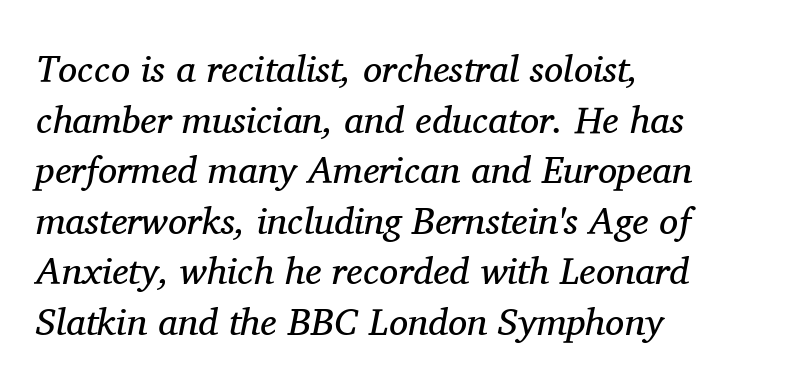
Leading: standard. The glyphs in this specimen are seriffed. Do the characters align in a grid? No, the font is proportional. Slanted lettering throughout.
